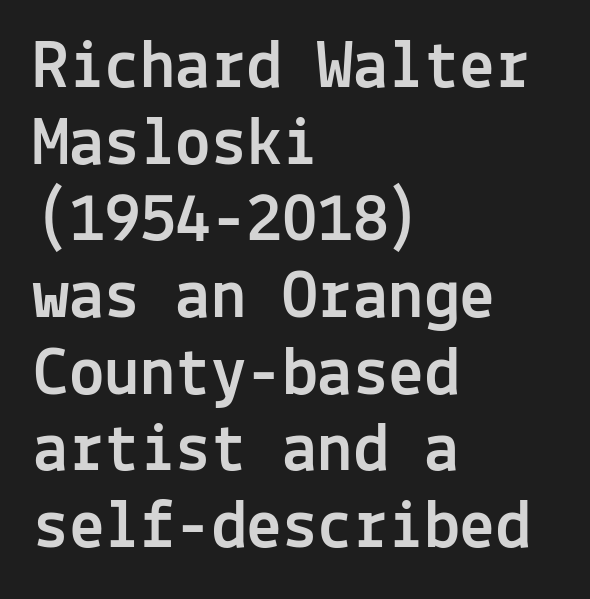
Q: Is the text italic (slanted)? A: No, it is upright.
Q: Is the typeface a serif or a sans-serif typeface? A: Sans-serif.
Q: Is the text underlined? A: No.
Q: How is the paragraph aligned? A: Left-aligned.
Q: Is the spacing between letters normal or unusually wide? A: Normal.
Q: Is the spacing between lines tight, normal or loose? A: Tight.
Q: Width (condensed, normal, or wide)? A: Normal.
Q: x-height? A: Medium.
Q: Monospaced? A: Yes.
